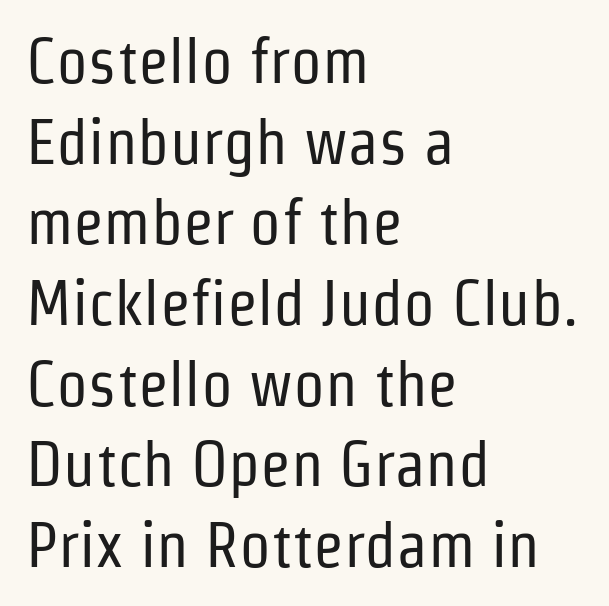
The image shows 63 px regular-weight, condensed sans-serif type, upright; set left-aligned, normal line spacing (1.28x), normal letter spacing, not underlined; low stroke contrast and a medium x-height.
